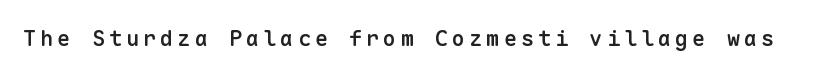
Q: Is the text bold? A: Semi-bold.
Q: Is the text italic (slanted)? A: No, it is upright.
Q: Is the text underlined? A: No.
